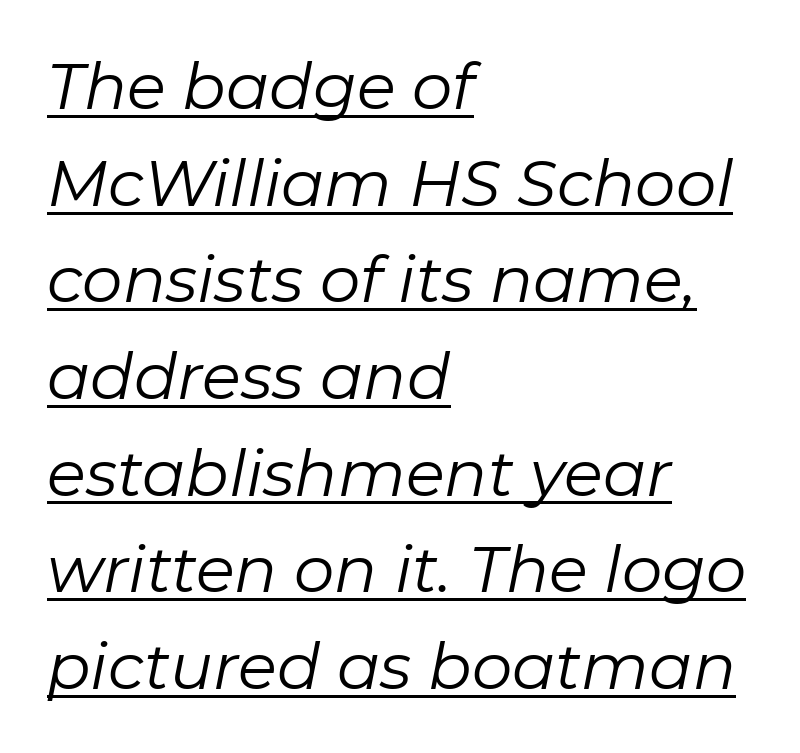
{"italic": "yes", "lean": "right", "slant_degrees": 11, "bold": "no", "weight": "regular", "width": "normal", "stroke_contrast": "low", "x_height": "medium", "monospaced": "no", "underline": "yes", "align": "left", "line_spacing": "normal", "line_spacing_ratio": 1.51, "letter_spacing": "normal", "letter_spacing_em": 0.0, "glyph_px": 64}
